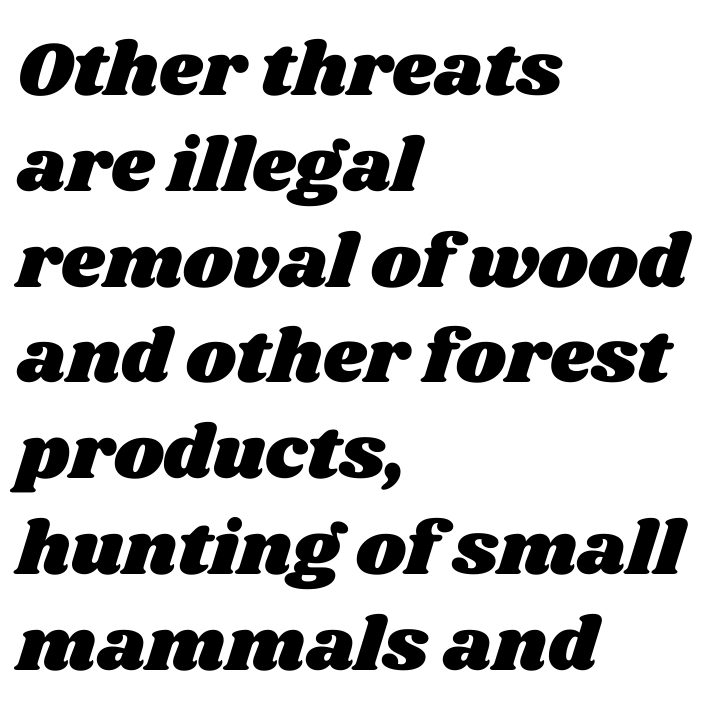
Visually the block forms a straight wall on the left and a jagged coastline on the right. Note the varied advance widths — an 'i' is clearly narrower than an 'm'. In terms of letterspacing, this is plain default setting. The passage shown is not underscored anywhere. Evenly set lines give the paragraph a standard silhouette.
